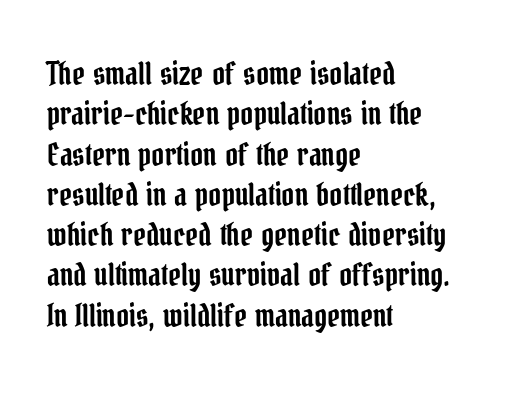
The image shows 31 px condensed serif type, upright; set left-aligned, normal line spacing (1.3x), normal letter spacing, not underlined; low stroke contrast and a medium x-height.
